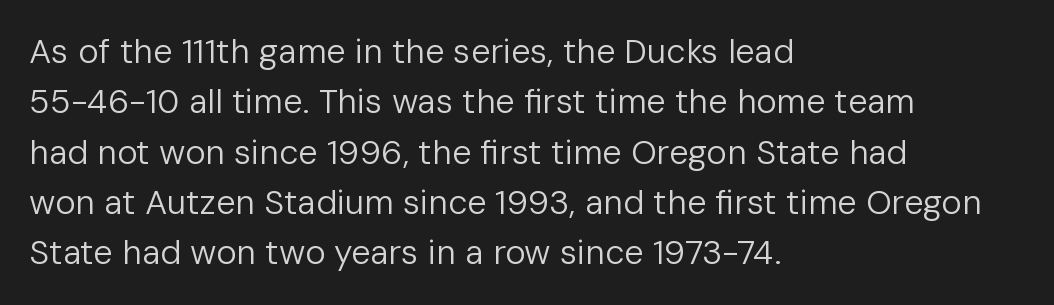
How would I describe the line gaps? Plain and ordinary. The string is rendered with underlining switched off. These lines are set flush left with a ragged right edge. How are the letters spaced? Ordinarily, with no added tracking. The font's upright variant was chosen for this text. The rendering uses natural spacing where letterforms have individual widths.
